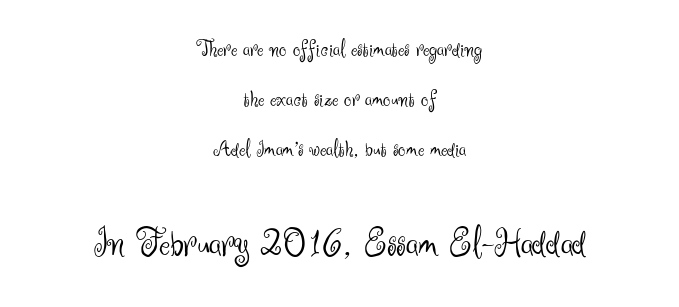
This sample trades compactness for vertical openness between lines. This layout puts the modest block above and the oversized block below. Weight: regular or lighter. Each line is balanced around a shared central axis. The font family rendered here belongs to the sans-serif group. The space directly below the letters is spotless.
